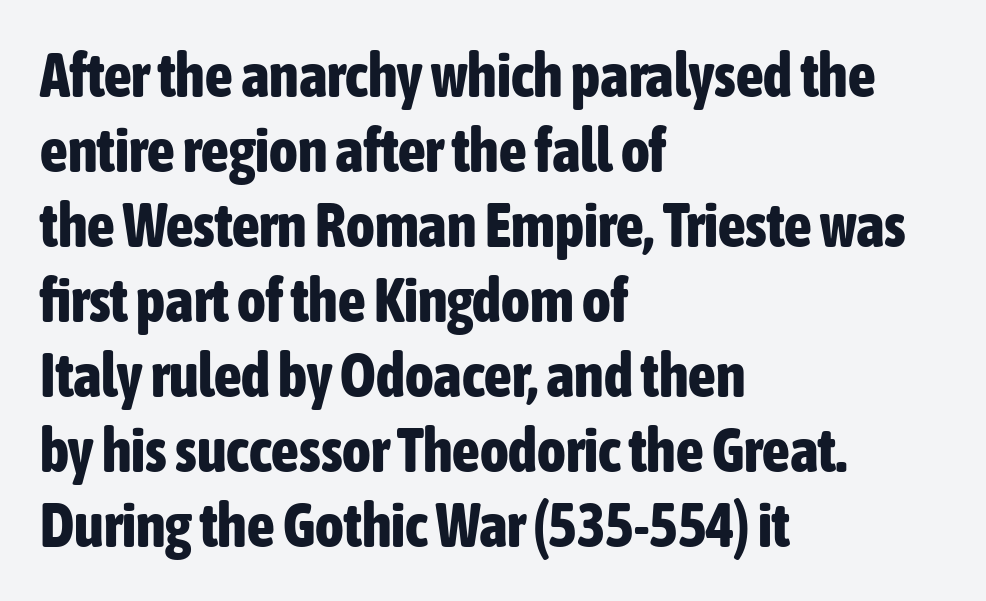
{"serif": "no", "italic": "no", "bold": "yes", "weight": "bold", "width": "condensed", "stroke_contrast": "low", "x_height": "medium", "monospaced": "no", "underline": "no", "align": "left", "line_spacing_ratio": 1.23, "letter_spacing": "normal", "letter_spacing_em": 0.0, "glyph_px": 61}
